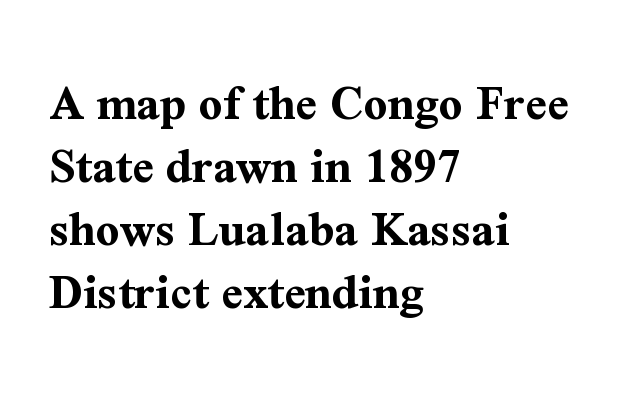
The image shows 52 px bold serif type, upright; set left-aligned, line spacing 1.21x, normal letter spacing, not underlined; medium stroke contrast and a medium x-height.
